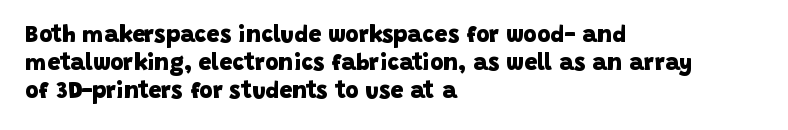
Q: Is the text bold? A: Yes.
Q: Is the text underlined? A: No.
Q: How is the paragraph aligned? A: Left-aligned.
Q: Is the spacing between letters normal or unusually wide? A: Normal.
